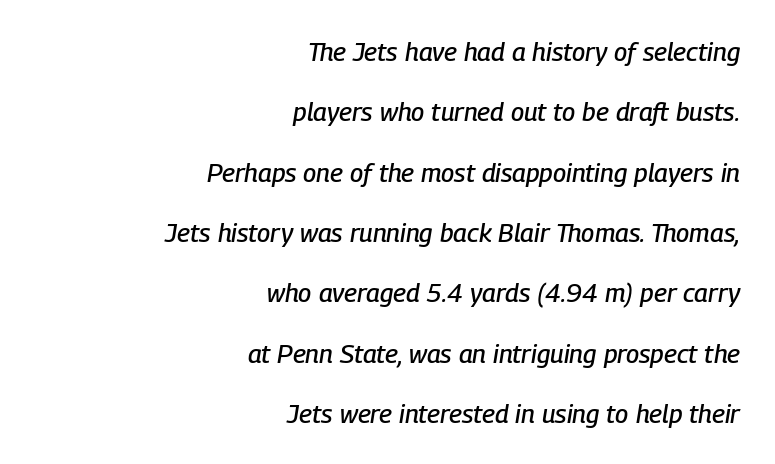
Q: Is the text italic (slanted)? A: Yes, it leans right by about 9 degrees.
Q: Is the text underlined? A: No.
Q: How is the paragraph aligned? A: Right-aligned.
Q: Is the spacing between letters normal or unusually wide? A: Normal.
Q: Is the spacing between lines tight, normal or loose? A: Loose.
